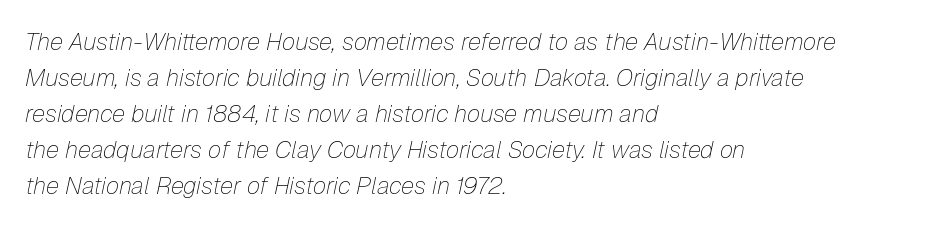
{"italic": "yes", "lean": "right", "slant_degrees": 12, "bold": "no", "underline": "no", "align": "left", "line_spacing": "normal", "line_spacing_ratio": 1.5, "letter_spacing": "normal", "letter_spacing_em": 0.0, "glyph_px": 24}
